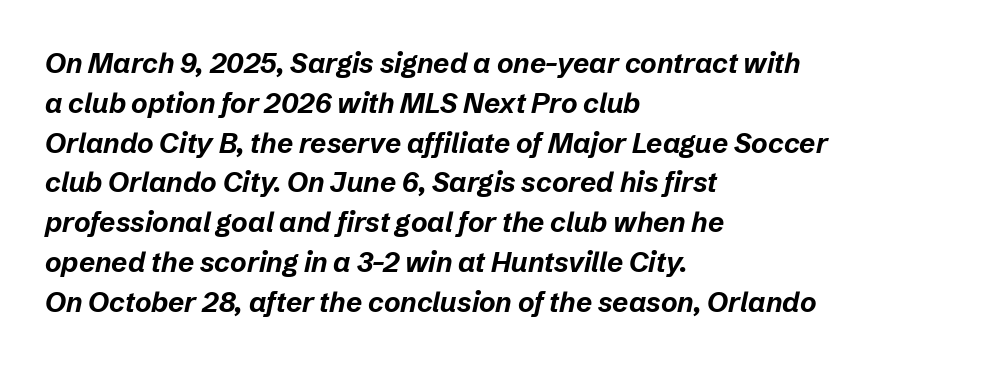
Slant detected: the letters are inclined. Varying glyph widths throughout — classic text-font behaviour. All the whitespace from short lines collects on the right. This is heavy type, rendered in bold.
